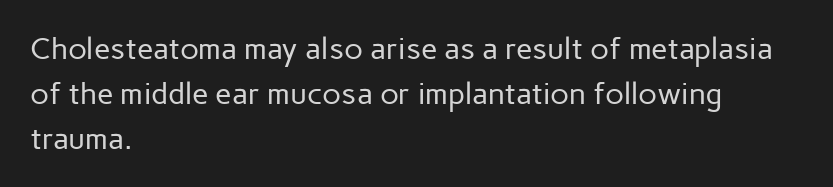
Q: Is the text bold? A: No.
Q: Is the text italic (slanted)? A: No, it is upright.
Q: Is the typeface a serif or a sans-serif typeface? A: Sans-serif.
Q: Is the text underlined? A: No.
Q: How is the paragraph aligned? A: Left-aligned.
Q: Is the spacing between letters normal or unusually wide? A: Normal.
Q: Is the spacing between lines tight, normal or loose? A: Normal.
Q: Width (condensed, normal, or wide)? A: Normal.
Q: Stroke contrast? A: Low.
Q: x-height? A: Medium.
Q: Monospaced? A: No.
